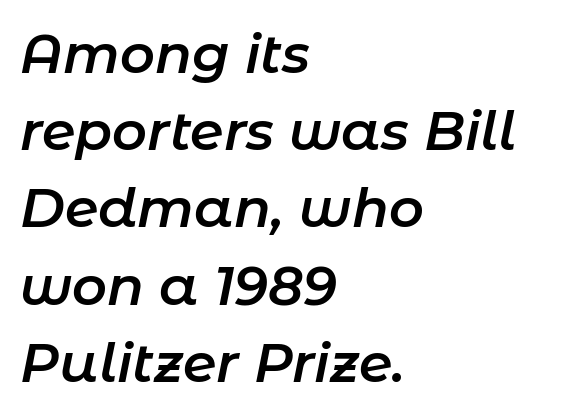
Q: Is the text bold? A: Semi-bold.
Q: Is the text italic (slanted)? A: Yes, it leans right by about 11 degrees.
Q: Is the text underlined? A: No.
Q: How is the paragraph aligned? A: Left-aligned.
Q: Is the spacing between letters normal or unusually wide? A: Normal.
Q: Is the spacing between lines tight, normal or loose? A: Normal.
Q: Width (condensed, normal, or wide)? A: Normal.
Q: Stroke contrast? A: Low.
Q: x-height? A: Medium.
Q: Monospaced? A: No.
